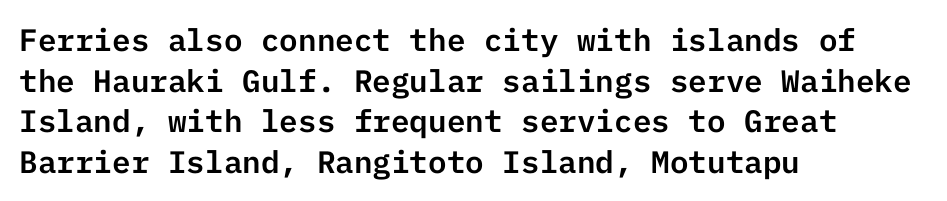
The image shows 31 px sans-serif type, upright; set left-aligned, normal line spacing (1.31x), normal letter spacing, not underlined; low stroke contrast and a medium x-height.
